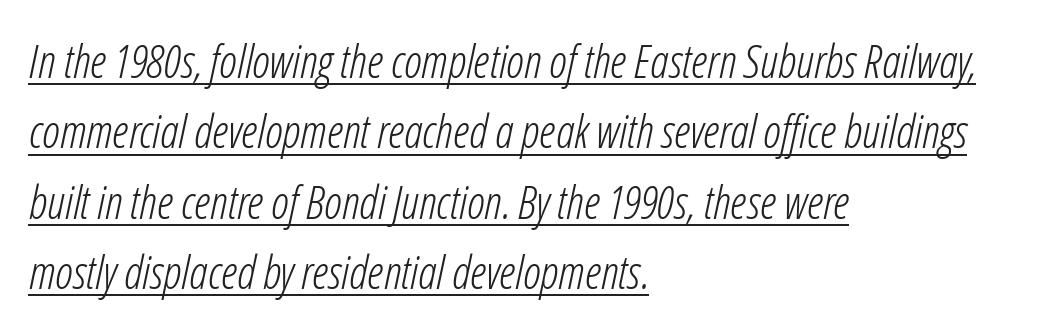
Q: Is the text bold? A: No.
Q: Is the text italic (slanted)? A: Yes, it leans right by about 12 degrees.
Q: Is the text underlined? A: Yes.
Q: How is the paragraph aligned? A: Left-aligned.
Q: Is the spacing between letters normal or unusually wide? A: Normal.
Q: Is the spacing between lines tight, normal or loose? A: Normal.
Q: Width (condensed, normal, or wide)? A: Condensed.
Q: Stroke contrast? A: Low.
Q: x-height? A: Medium.
Q: Monospaced? A: No.
